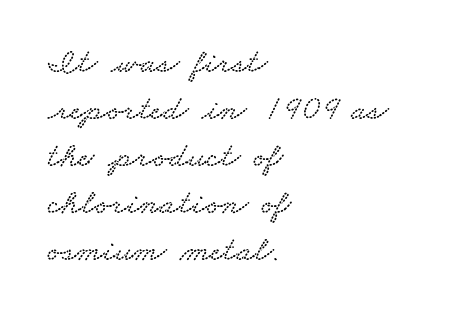
The image shows 35 px wide serif type; set left-aligned, normal line spacing (1.34x), normal letter spacing, not underlined; low stroke contrast and a small x-height.
